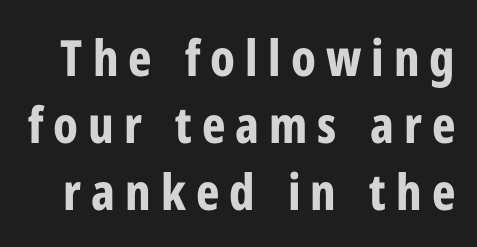
Q: Is the text bold? A: Yes.
Q: Is the text italic (slanted)? A: No, it is upright.
Q: Is the typeface a serif or a sans-serif typeface? A: Sans-serif.
Q: Is the text underlined? A: No.
Q: Is the spacing between letters normal or unusually wide? A: Unusually wide.
Q: Is the spacing between lines tight, normal or loose? A: Normal.
Q: Width (condensed, normal, or wide)? A: Condensed.
Q: Stroke contrast? A: Low.
Q: x-height? A: Medium.
Q: Monospaced? A: No.
